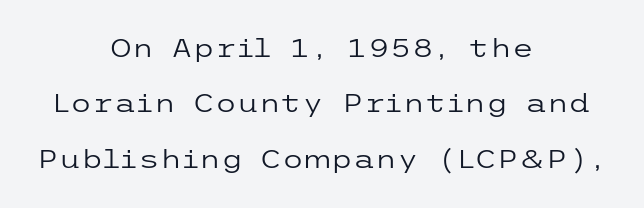
Q: Is the text bold? A: No.
Q: Is the text italic (slanted)? A: No, it is upright.
Q: Is the text underlined? A: No.
Q: How is the paragraph aligned? A: Centered.
Q: Is the spacing between letters normal or unusually wide? A: Normal.
Q: Is the spacing between lines tight, normal or loose? A: Loose.
